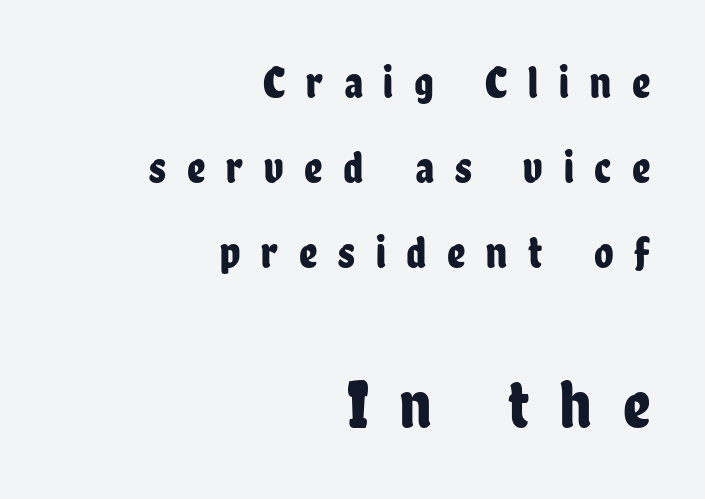
The image shows 67 px condensed sans-serif type, upright; set right-aligned, line spacing 1.89x, unusually wide letter spacing (+0.46 em), not underlined; the second (bottom) block is 1.49x larger; low stroke contrast and a medium x-height.
